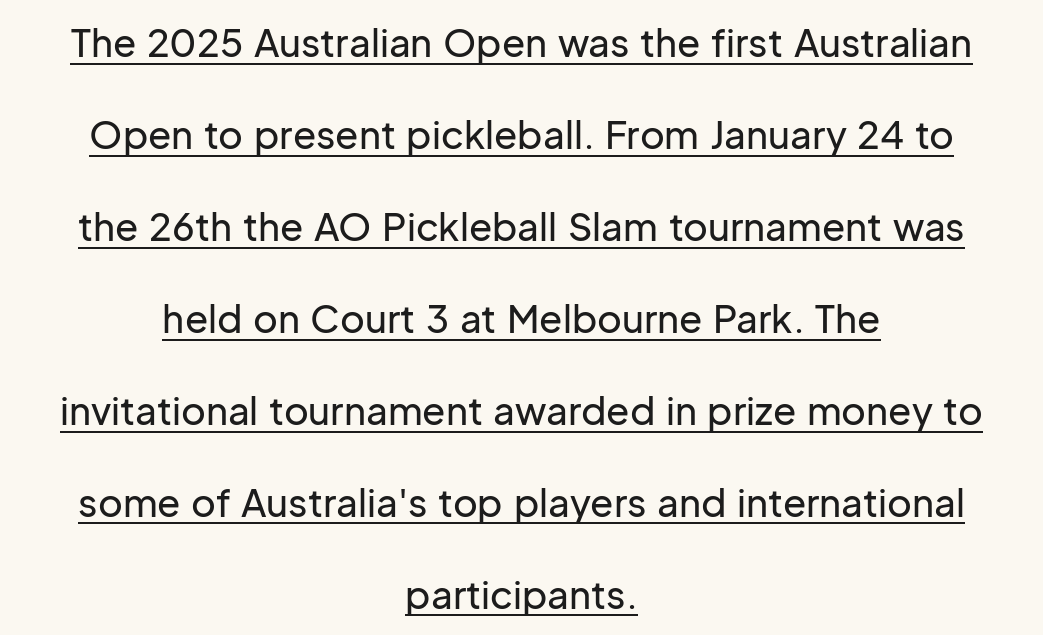
Q: Is the text italic (slanted)? A: No, it is upright.
Q: Is the typeface a serif or a sans-serif typeface? A: Sans-serif.
Q: Is the text underlined? A: Yes.
Q: How is the paragraph aligned? A: Centered.
Q: Is the spacing between letters normal or unusually wide? A: Normal.
Q: Is the spacing between lines tight, normal or loose? A: Loose.
Q: Width (condensed, normal, or wide)? A: Normal.
Q: Stroke contrast? A: Low.
Q: x-height? A: Medium.
Q: Monospaced? A: No.
